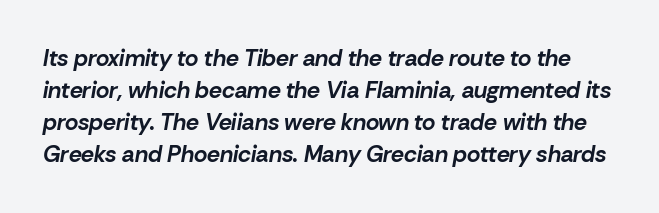
{"italic": "yes", "lean": "right", "slant_degrees": 10, "bold": "yes", "underline": "no", "line_spacing": "normal", "line_spacing_ratio": 1.39, "letter_spacing": "normal", "letter_spacing_em": 0.0, "glyph_px": 23}
